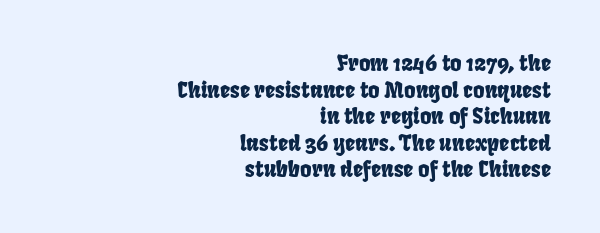
The image shows 22 px text type; set right-aligned, line spacing 1.21x, normal letter spacing, not underlined.
